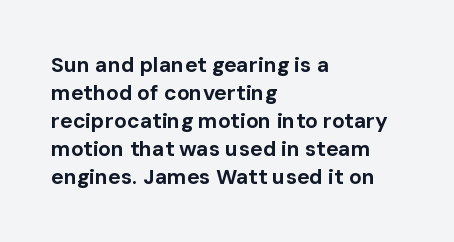
The image shows 21 px bold type, upright; set left-aligned, normal line spacing (1.33x), normal letter spacing, not underlined.
